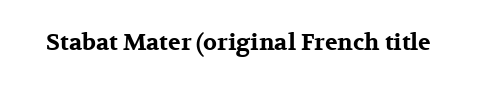
The image shows 23 px bold type, upright; set normal letter spacing, not underlined.
